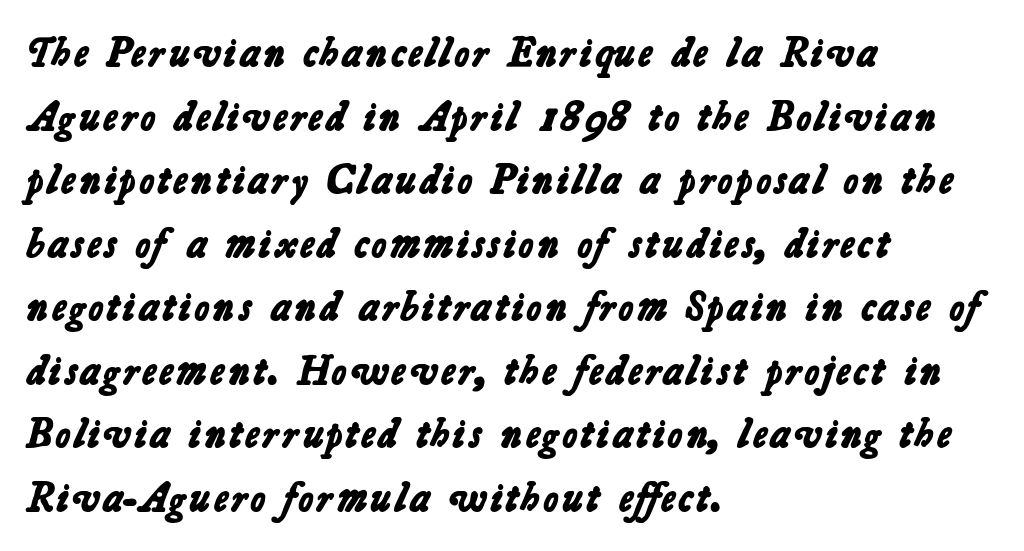
{"serif": "no", "bold": "yes", "weight": "bold", "width": "normal", "stroke_contrast": "low", "x_height": "medium", "monospaced": "no", "underline": "no", "align": "left", "line_spacing": "normal", "line_spacing_ratio": 1.55, "letter_spacing": "normal", "letter_spacing_em": 0.0, "glyph_px": 41}
